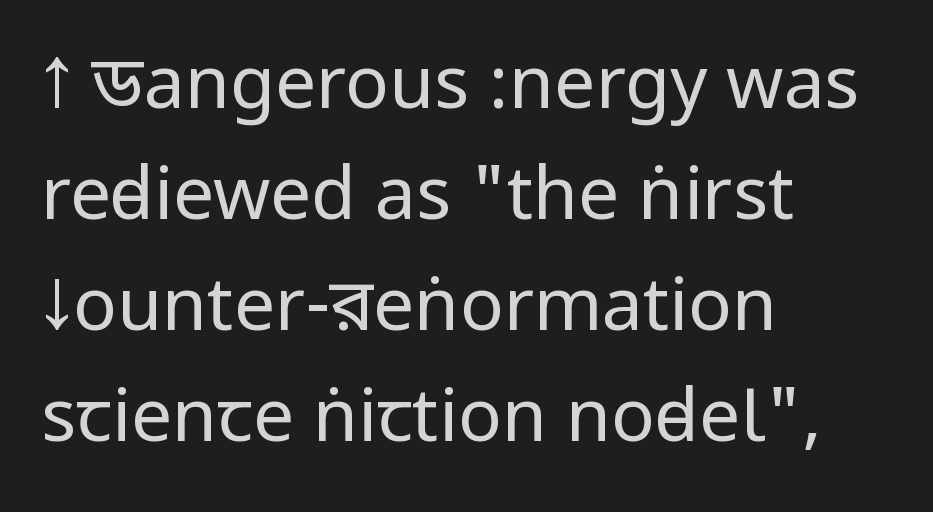
{"serif": "no", "italic": "no", "bold": "no", "weight": "regular", "width": "condensed", "stroke_contrast": "low", "underline": "no", "align": "left", "line_spacing": "normal", "line_spacing_ratio": 1.52, "letter_spacing": "normal", "letter_spacing_em": 0.0, "glyph_px": 73}
